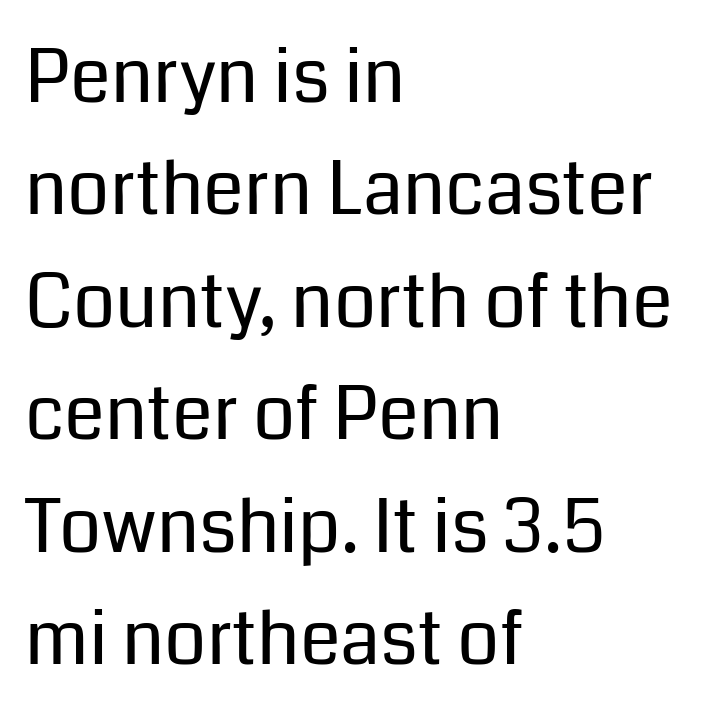
{"serif": "no", "italic": "no", "bold": "no", "weight": "regular", "width": "normal", "stroke_contrast": "low", "x_height": "medium", "monospaced": "no", "underline": "no", "align": "left", "line_spacing": "normal", "line_spacing_ratio": 1.52, "letter_spacing": "normal", "letter_spacing_em": 0.0, "glyph_px": 74}
